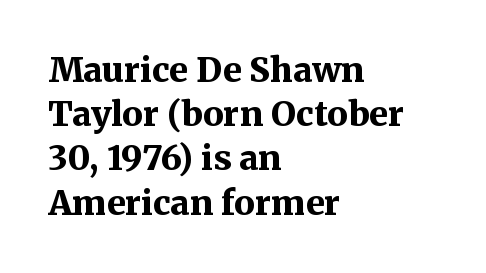
Q: Is the text bold? A: Yes.
Q: Is the text italic (slanted)? A: No, it is upright.
Q: Is the typeface a serif or a sans-serif typeface? A: Serif.
Q: Is the text underlined? A: No.
Q: How is the paragraph aligned? A: Left-aligned.
Q: Is the spacing between letters normal or unusually wide? A: Normal.
Q: Is the spacing between lines tight, normal or loose? A: Normal.
Q: Width (condensed, normal, or wide)? A: Normal.
Q: Stroke contrast? A: Medium.
Q: x-height? A: Medium.
Q: Monospaced? A: No.
